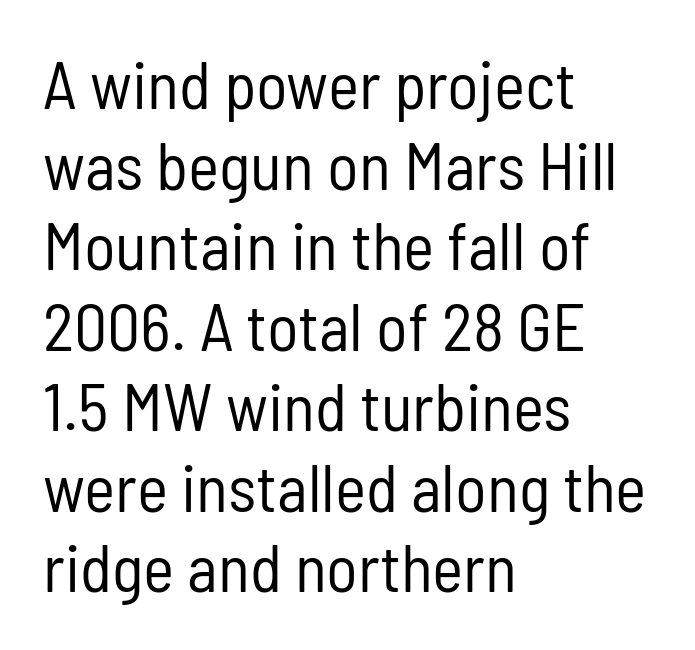
{"serif": "no", "italic": "no", "bold": "no", "weight": "regular", "width": "condensed", "stroke_contrast": "low", "x_height": "medium", "monospaced": "no", "underline": "no", "align": "left", "line_spacing_ratio": 1.22, "letter_spacing": "normal", "letter_spacing_em": 0.0, "glyph_px": 66}
